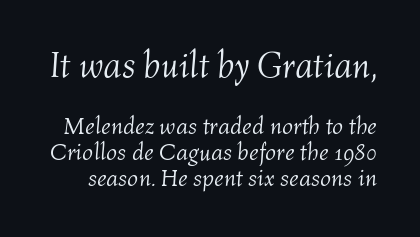
Q: Is the text bold? A: No.
Q: Is the text italic (slanted)? A: Yes, it leans right by about 4 degrees.
Q: Is the text underlined? A: No.
Q: Is the spacing between letters normal or unusually wide? A: Normal.
Q: Is the spacing between lines tight, normal or loose? A: Tight.
Q: Which block of text is set in a larger size, the first (top) or the second (bottom)? A: The first (top) one.
Q: Width (condensed, normal, or wide)? A: Normal.
Q: Stroke contrast? A: Medium.
Q: x-height? A: Medium.
Q: Monospaced? A: No.
